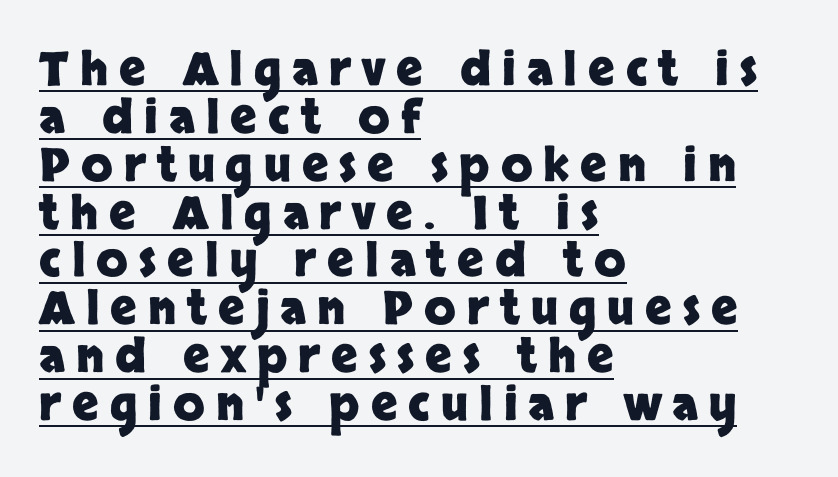
{"serif": "no", "italic": "no", "bold": "yes", "weight": "heavy", "width": "normal", "stroke_contrast": "low", "x_height": "large", "monospaced": "no", "underline": "yes", "align": "left", "line_spacing": "tight", "line_spacing_ratio": 1.04, "letter_spacing": "wide", "letter_spacing_em": 0.24, "glyph_px": 46}
